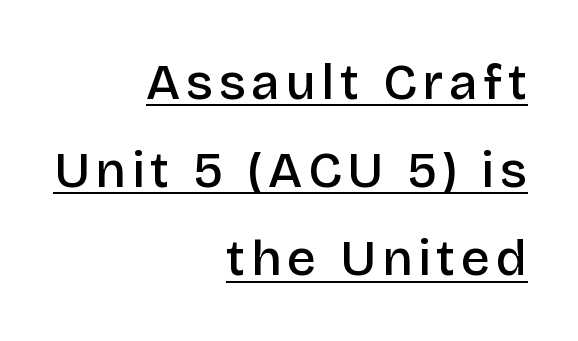
Is this a fixed-width face? No — the glyphs have proportional, varying widths. The glyphs in this specimen are sans serif. The letters stand straight up with perfectly vertical stems. All the whitespace from short lines collects on the left. Honestly, the underline is the first thing you notice here.
